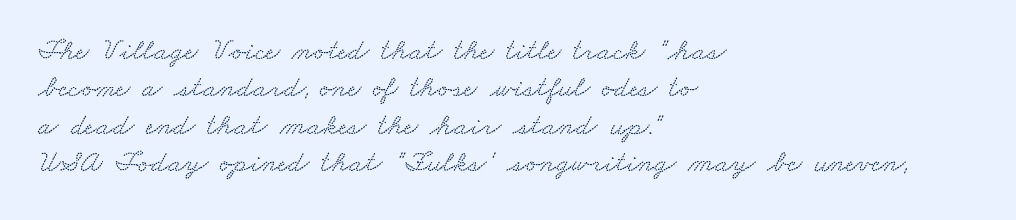
The image shows 30 px wide serif type; set left-aligned, normal line spacing (1.25x), normal letter spacing, not underlined; medium stroke contrast and a small x-height.
